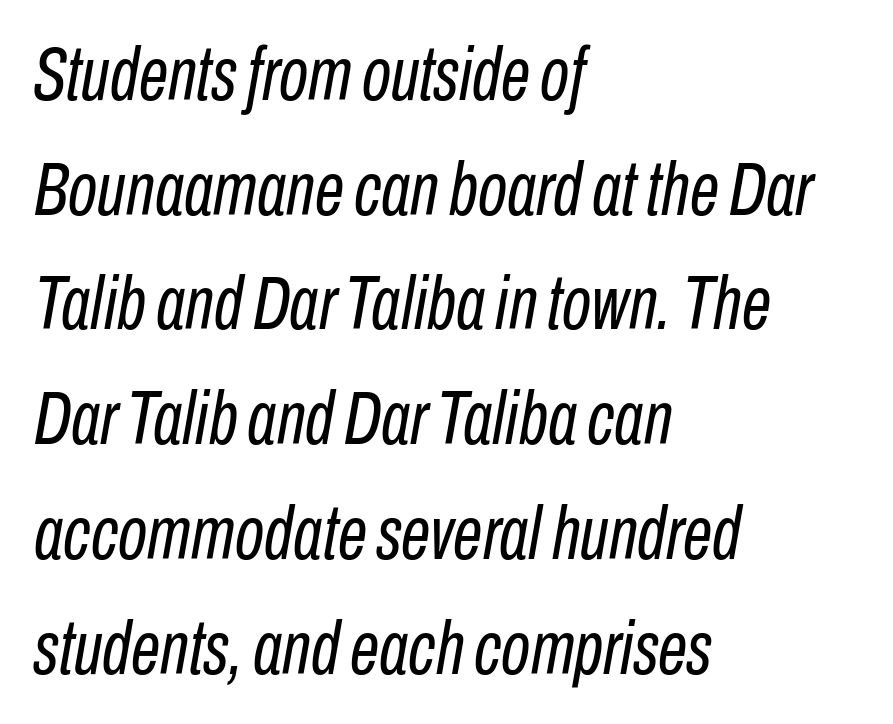
{"italic": "yes", "lean": "right", "slant_degrees": 10, "bold": "no", "weight": "regular", "width": "condensed", "stroke_contrast": "low", "x_height": "medium", "monospaced": "no", "underline": "no", "align": "left", "line_spacing": "normal", "line_spacing_ratio": 1.53, "letter_spacing": "normal", "letter_spacing_em": 0.0, "glyph_px": 75}
